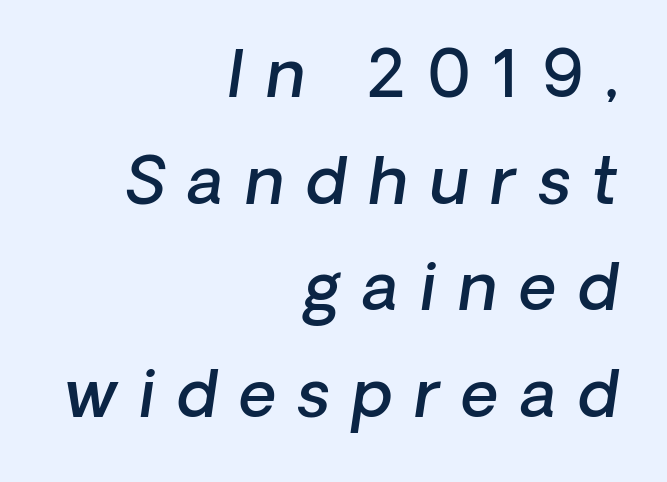
The image shows 65 px semibold type, italic (leaning right); set right-aligned, normal line spacing (1.64x), unusually wide letter spacing (+0.34 em), not underlined; low stroke contrast and a medium x-height.
